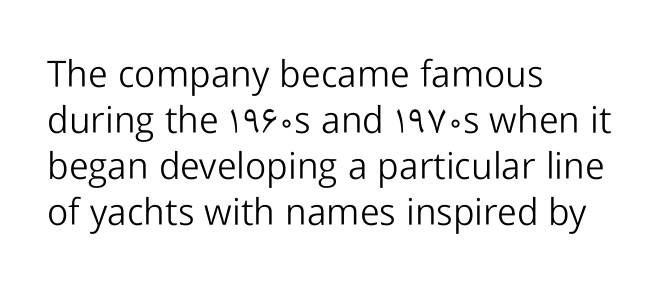
The image shows 37 px light sans-serif type, upright; set left-aligned, line spacing 1.24x, normal letter spacing, not underlined; low stroke contrast and a medium x-height.
